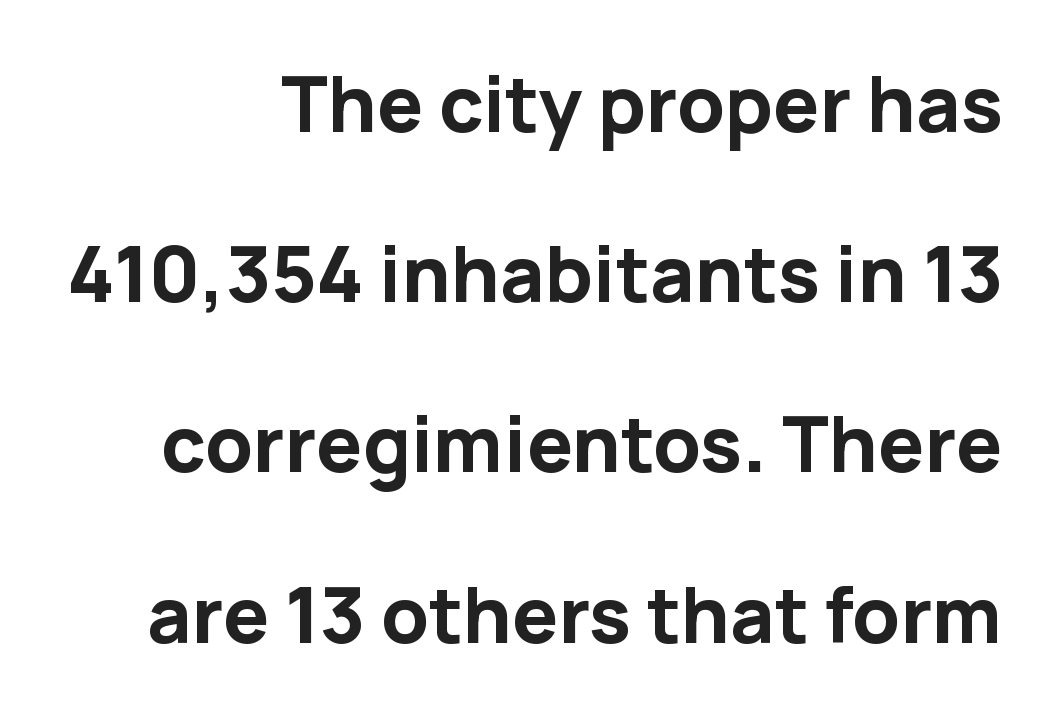
The image shows 77 px bold sans-serif type, upright; set right-aligned, loose line spacing (2.21x), normal letter spacing, not underlined; low stroke contrast and a medium x-height.
